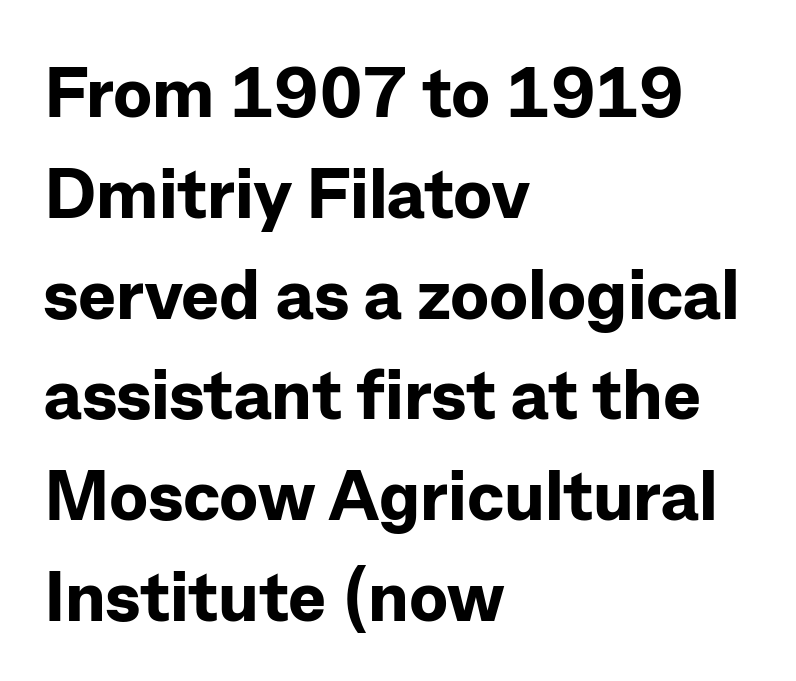
This sample has the flowing, uneven cadence of proportional lettering. The rendering shows plain stroke endings on the letterforms — a sans-serif design. Nobody touched the tracking dial on this one. Nope, not italic — everything's standing straight.
